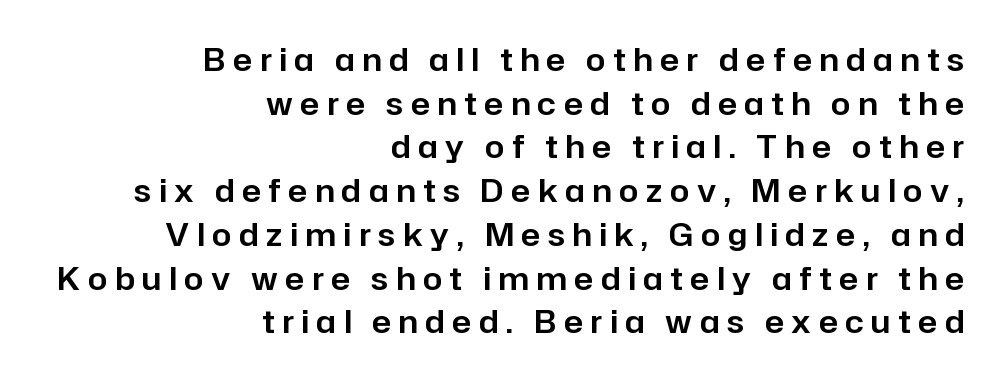
{"serif": "no", "italic": "no", "width": "normal", "stroke_contrast": "low", "x_height": "medium", "monospaced": "no", "underline": "no", "align": "right", "line_spacing": "normal", "line_spacing_ratio": 1.41, "letter_spacing": "wide", "letter_spacing_em": 0.25, "glyph_px": 31}
